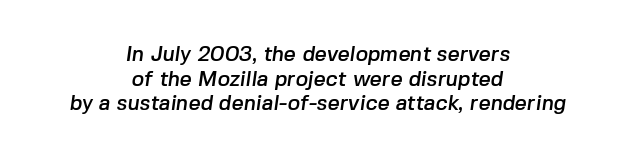
{"underline": "no", "align": "center", "line_spacing_ratio": 1.17, "letter_spacing": "normal", "letter_spacing_em": 0.0, "glyph_px": 21}
